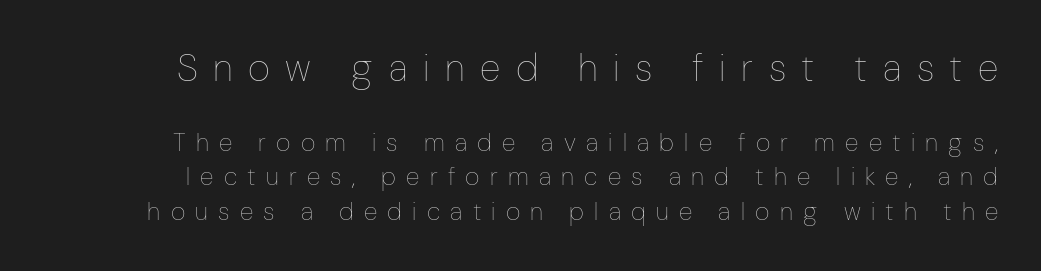
Q: Is the text bold? A: No.
Q: Is the text italic (slanted)? A: No, it is upright.
Q: Is the text underlined? A: No.
Q: Is the spacing between letters normal or unusually wide? A: Unusually wide.
Q: Is the spacing between lines tight, normal or loose? A: Normal.
Q: Which block of text is set in a larger size, the first (top) or the second (bottom)? A: The first (top) one.
Q: Width (condensed, normal, or wide)? A: Condensed.
Q: Stroke contrast? A: Low.
Q: x-height? A: Medium.
Q: Monospaced? A: No.
